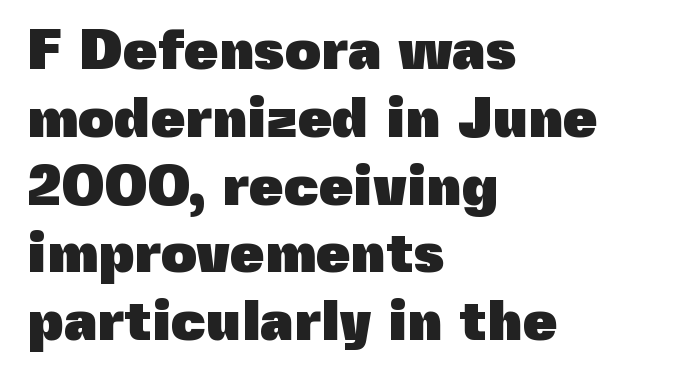
The image shows 56 px heavy sans-serif type, upright; set left-aligned, line spacing 1.21x, normal letter spacing, not underlined; a medium x-height.
